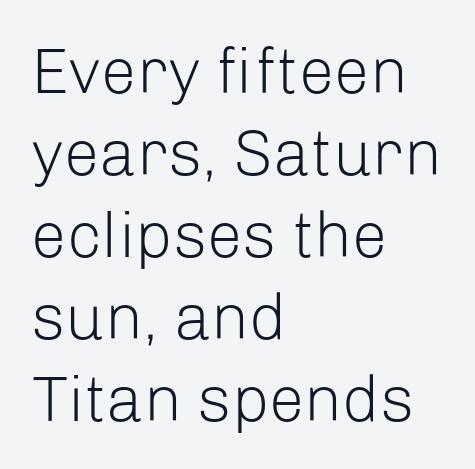
{"serif": "no", "italic": "no", "bold": "no", "weight": "light", "width": "normal", "stroke_contrast": "low", "x_height": "medium", "monospaced": "no", "underline": "no", "align": "left", "line_spacing": "normal", "line_spacing_ratio": 1.28, "letter_spacing": "normal", "letter_spacing_em": 0.0, "glyph_px": 64}
